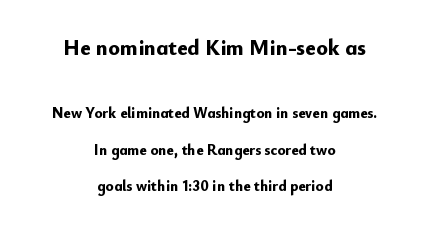
{"italic": "no", "bold": "yes", "underline": "no", "align": "center", "line_spacing": "loose", "line_spacing_ratio": 2.44, "letter_spacing": "normal", "letter_spacing_em": 0.0, "larger_block": "first", "size_ratio": 1.47, "glyph_px": 22}
